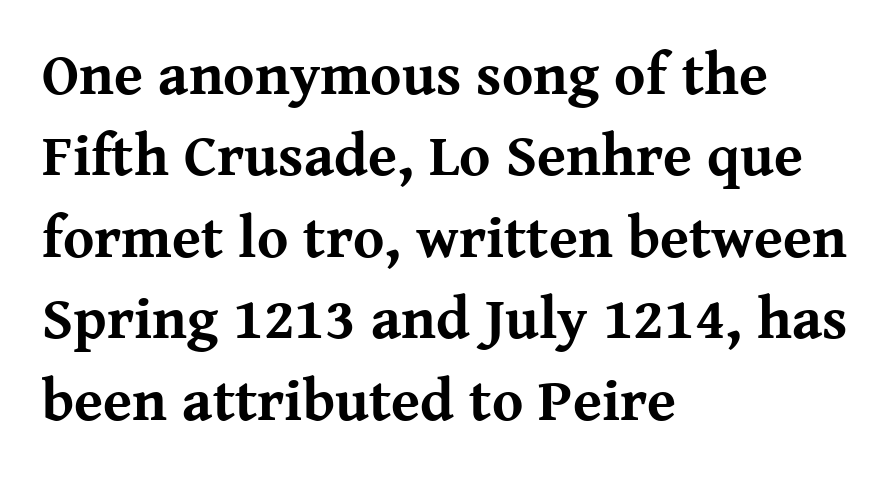
Looks like regular typesetting: each glyph gets only the width it needs. Horizontal bands of white between lines are of average thickness. Weight: bold. The lettering holds an erect, upright posture throughout. Words float on clear page, feet unadorned.
